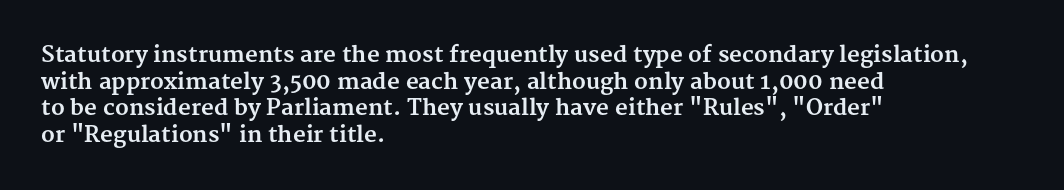
The image shows 22 px bold type, upright; set left-aligned, line spacing 1.21x, normal letter spacing, not underlined.
